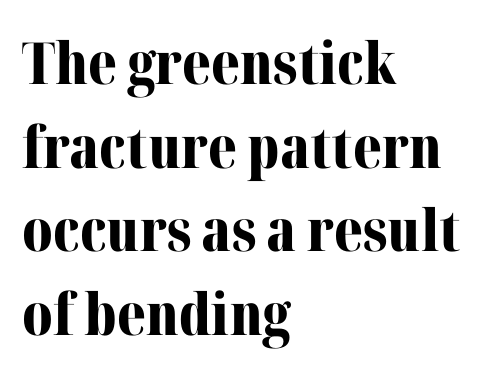
Look at the bottom of the vertical strokes: they flare into serifs here. The space beneath each line is pristine and unruled. A typesetter would call this proportional, since set widths differ per character. The paragraph has a hard left edge and a soft right edge. When letters stand straight like this, we call the style roman or upright.
